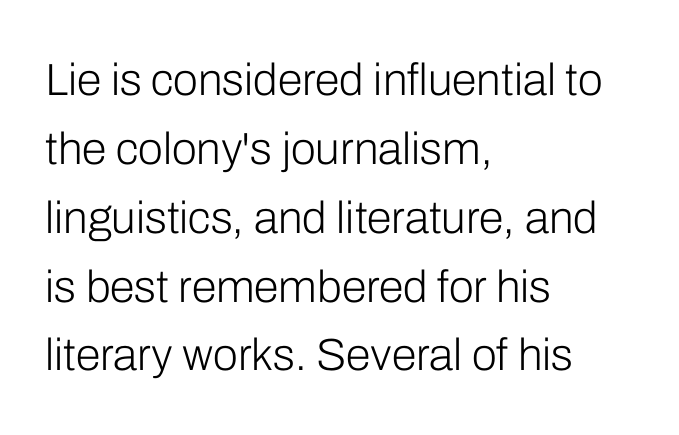
Is there much room between lines? A standard amount, neither cramped nor airy. The specimen omits any rule beneath the text block's lines. The passage shown is not bold in any degree. These lines are composed in type without serifs.
